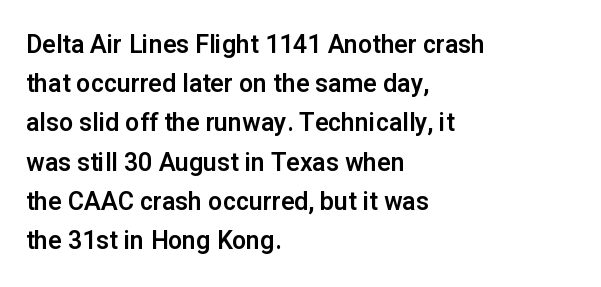
The image shows 25 px text type, upright; set left-aligned, normal line spacing (1.57x), normal letter spacing, not underlined.
